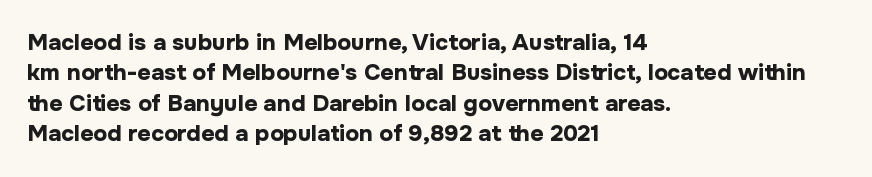
Q: Is the text bold? A: Yes.
Q: Is the text italic (slanted)? A: No, it is upright.
Q: Is the text underlined? A: No.
Q: How is the paragraph aligned? A: Left-aligned.
Q: Is the spacing between letters normal or unusually wide? A: Normal.
Q: Is the spacing between lines tight, normal or loose? A: Normal.
